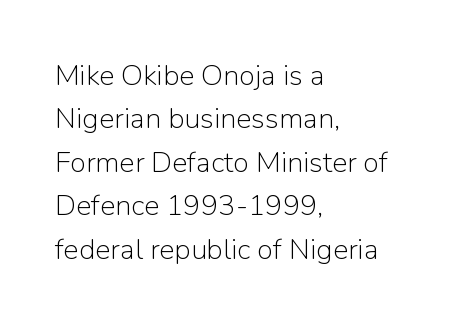
Q: Is the text bold? A: No.
Q: Is the text italic (slanted)? A: No, it is upright.
Q: Is the typeface a serif or a sans-serif typeface? A: Sans-serif.
Q: Is the text underlined? A: No.
Q: How is the paragraph aligned? A: Left-aligned.
Q: Is the spacing between letters normal or unusually wide? A: Normal.
Q: Is the spacing between lines tight, normal or loose? A: Normal.
Q: Width (condensed, normal, or wide)? A: Normal.
Q: Stroke contrast? A: Low.
Q: x-height? A: Medium.
Q: Monospaced? A: No.
